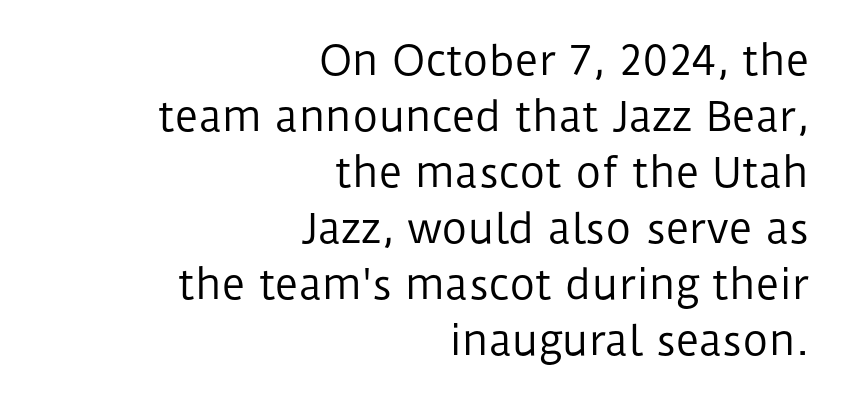
{"serif": "no", "italic": "no", "bold": "no", "weight": "regular", "width": "normal", "stroke_contrast": "low", "x_height": "medium", "monospaced": "no", "underline": "no", "align": "right", "line_spacing": "normal", "line_spacing_ratio": 1.4, "letter_spacing": "normal", "letter_spacing_em": 0.0, "glyph_px": 40}
